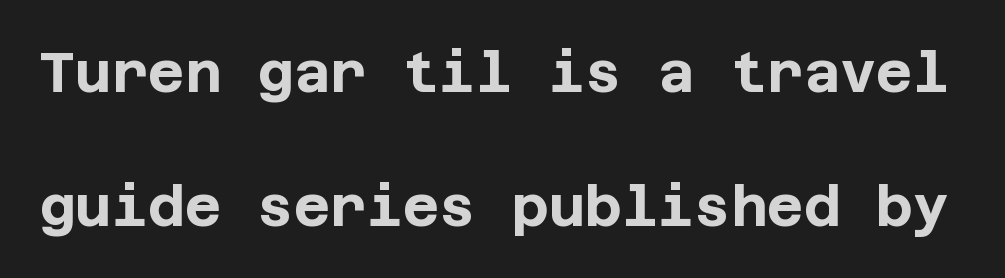
Italic: no, the glyphs are upright roman. Between one letter and the next there's only the usual sliver of space. Look at the stroke-to-counter ratio: heavy, a bold. The foot of each line stays bare and open.
